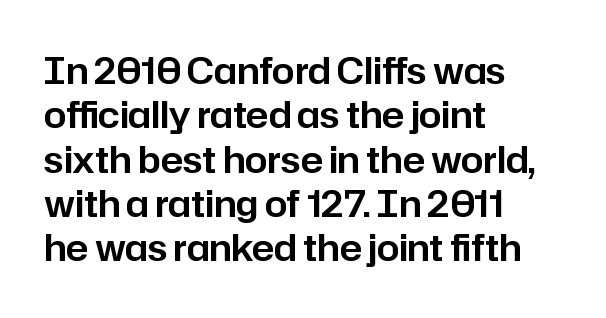
{"serif": "no", "italic": "no", "width": "normal", "stroke_contrast": "low", "x_height": "medium", "monospaced": "no", "underline": "no", "align": "left", "line_spacing_ratio": 1.23, "letter_spacing": "normal", "letter_spacing_em": 0.0, "glyph_px": 36}
